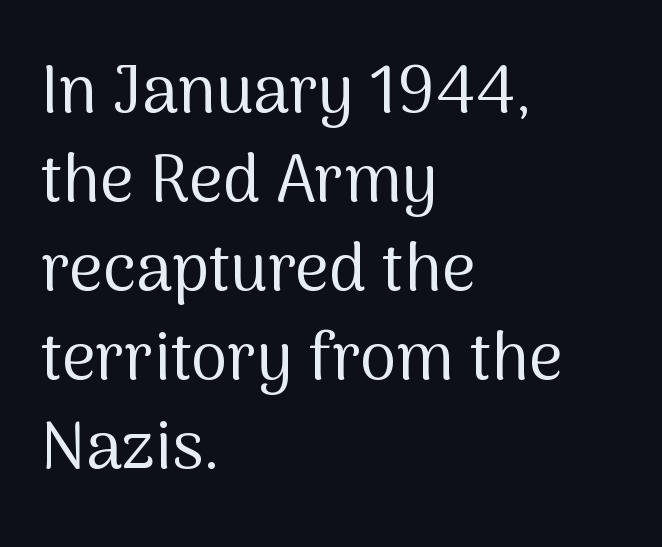
The image shows 66 px regular-weight sans-serif type, upright; set left-aligned, normal line spacing (1.35x), normal letter spacing, not underlined; medium stroke contrast and a medium x-height.
